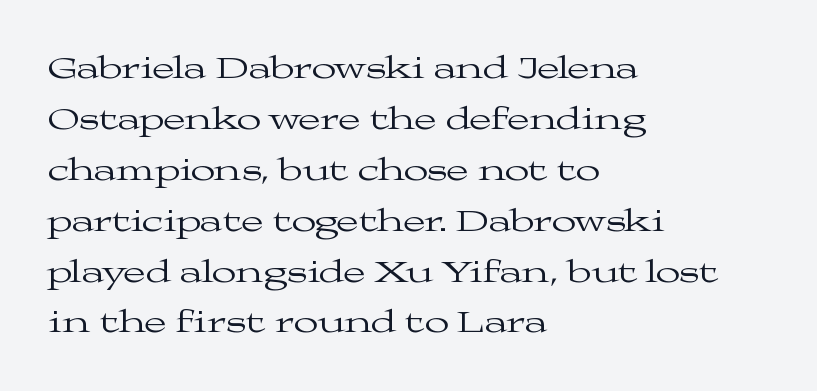
{"serif": "yes", "italic": "no", "bold": "no", "weight": "regular", "width": "wide", "stroke_contrast": "medium", "x_height": "medium", "monospaced": "no", "underline": "no", "align": "left", "line_spacing": "normal", "line_spacing_ratio": 1.59, "letter_spacing": "normal", "letter_spacing_em": 0.0, "glyph_px": 32}
